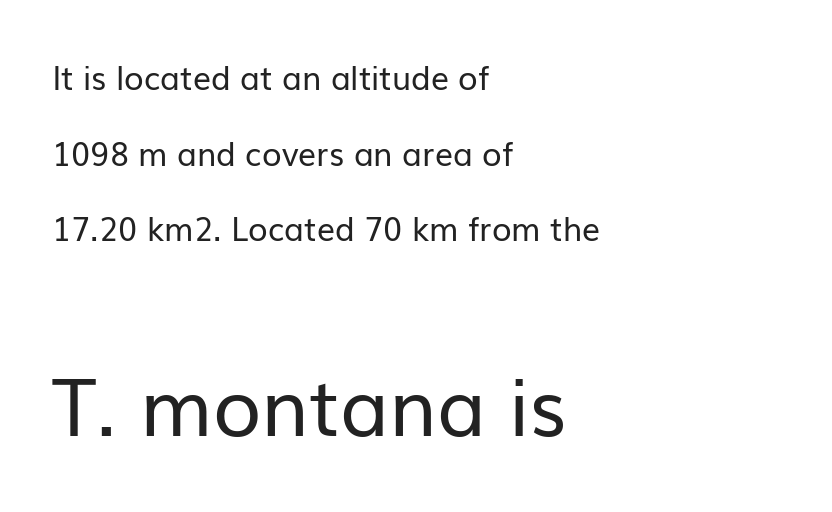
{"serif": "no", "italic": "no", "bold": "no", "weight": "regular", "width": "normal", "stroke_contrast": "low", "x_height": "medium", "monospaced": "no", "underline": "no", "align": "left", "line_spacing": "loose", "line_spacing_ratio": 2.36, "letter_spacing": "normal", "letter_spacing_em": 0.0, "larger_block": "second", "size_ratio": 2.47, "glyph_px": 79}
